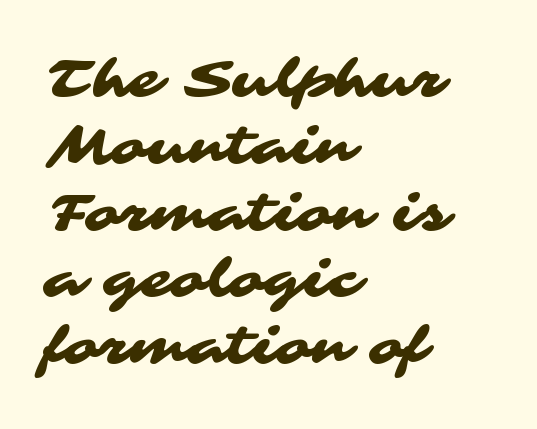
The image shows 51 px wide sans-serif type; set left-aligned, normal line spacing (1.31x), normal letter spacing, not underlined; medium stroke contrast and a medium x-height.
